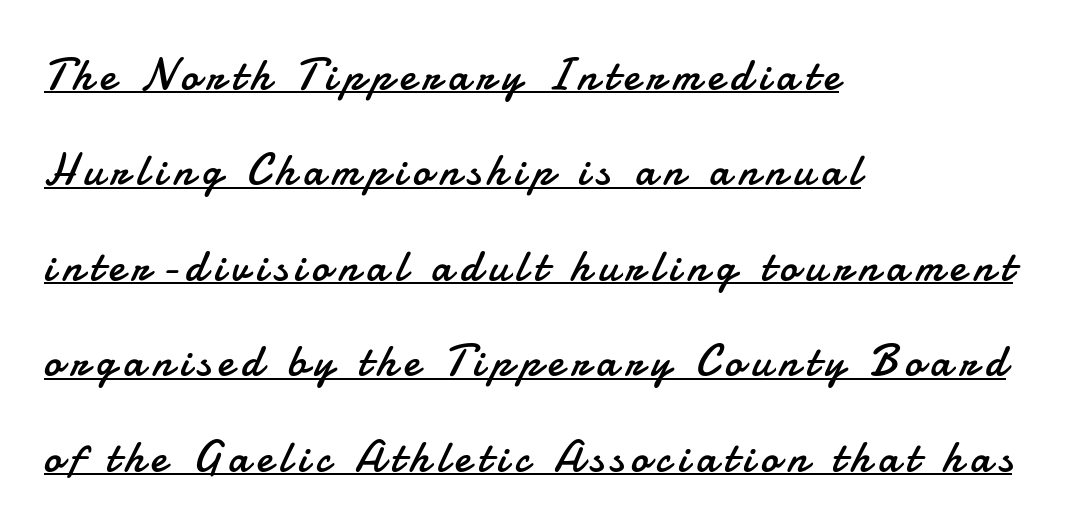
Q: Is the text bold? A: No.
Q: Is the text italic (slanted)? A: Yes.
Q: Is the typeface a serif or a sans-serif typeface? A: Sans-serif.
Q: Is the text underlined? A: Yes.
Q: How is the paragraph aligned? A: Left-aligned.
Q: Is the spacing between lines tight, normal or loose? A: Loose.
Q: Width (condensed, normal, or wide)? A: Normal.
Q: Stroke contrast? A: Low.
Q: x-height? A: Small.
Q: Monospaced? A: No.
